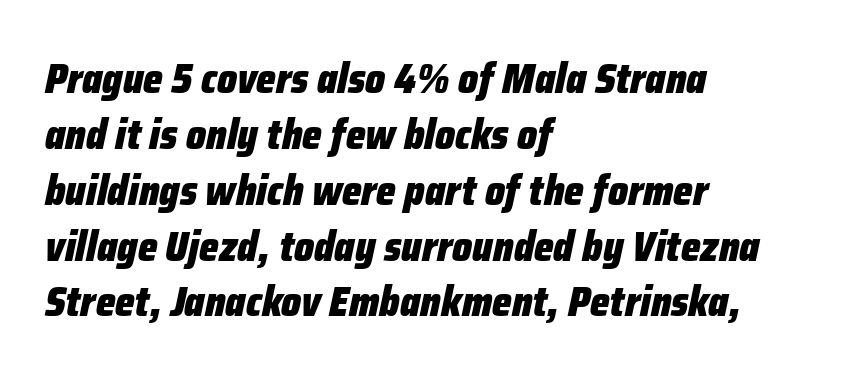
The image shows 42 px heavy, condensed type, italic (leaning right); set left-aligned, normal line spacing (1.33x), normal letter spacing, not underlined; low stroke contrast and a medium x-height.
